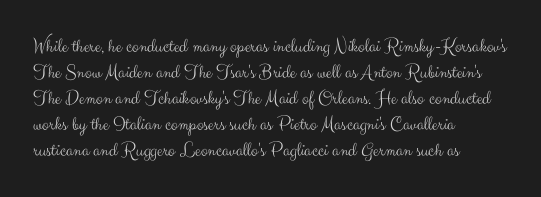
The image shows 20 px text type; set left-aligned, normal line spacing (1.3x), normal letter spacing, not underlined.
